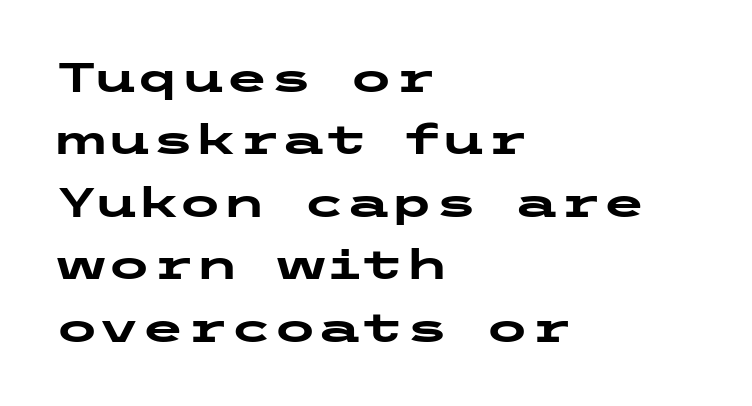
{"serif": "no", "italic": "no", "bold": "yes", "weight": "heavy", "width": "wide", "stroke_contrast": "low", "x_height": "medium", "underline": "no", "align": "left", "line_spacing": "normal", "line_spacing_ratio": 1.56, "letter_spacing": "normal", "letter_spacing_em": 0.0, "glyph_px": 40}
